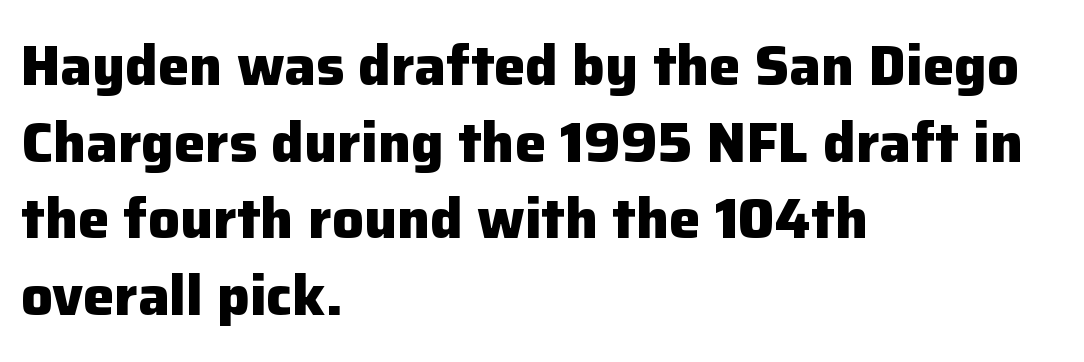
The image shows 56 px heavy sans-serif type, upright; set left-aligned, normal line spacing (1.37x), normal letter spacing, not underlined; low stroke contrast and a medium x-height.
